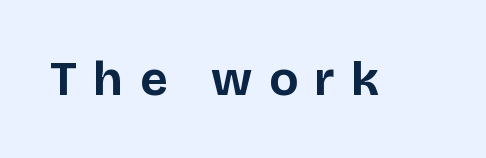
Nobody drew a line under any word here. Tracking here is generous; glyphs stand well apart from one another. Serif or sans? Sans — the stroke terminals are bare. You'd pick this weight for a headline — it's a proper bold. Is this a fixed-width face? No — the glyphs have proportional, varying widths.
